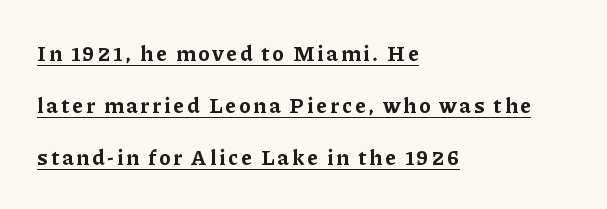
{"italic": "no", "bold": "yes", "underline": "yes", "align": "left", "line_spacing": "loose", "line_spacing_ratio": 2.47, "glyph_px": 21}
